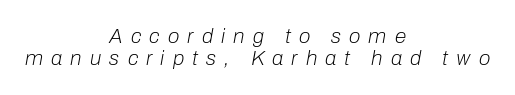
Leading is clearly below the norm, producing a dense column. These lines have a slow, spaced-out rhythm from letter to letter. The space directly below the letters is spotless. No heavy texture on the line: the type isn't bold. The text block is weighted toward neither margin, spreading evenly from the middle. Would a proofreader flag this as italicized? Yes.
